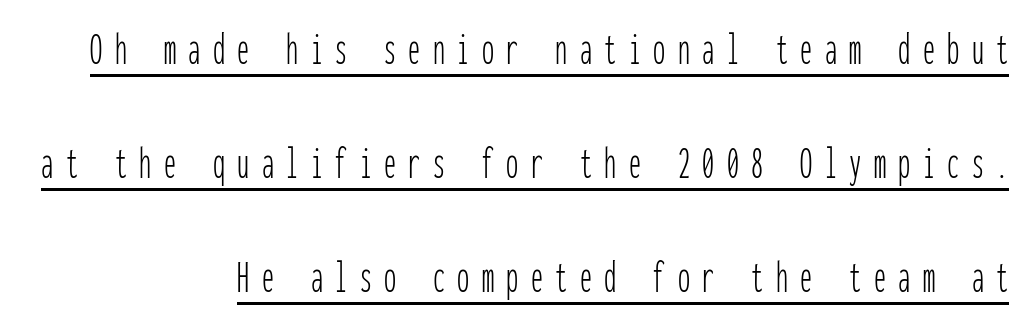
Q: Is the text bold? A: No.
Q: Is the text italic (slanted)? A: No, it is upright.
Q: Is the typeface a serif or a sans-serif typeface? A: Sans-serif.
Q: Is the text underlined? A: Yes.
Q: How is the paragraph aligned? A: Right-aligned.
Q: Is the spacing between letters normal or unusually wide? A: Unusually wide.
Q: Is the spacing between lines tight, normal or loose? A: Loose.
Q: Width (condensed, normal, or wide)? A: Condensed.
Q: Stroke contrast? A: Low.
Q: x-height? A: Medium.
Q: Monospaced? A: Yes.
